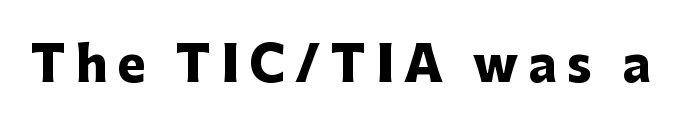
Q: Is the text bold? A: Yes.
Q: Is the text italic (slanted)? A: No, it is upright.
Q: Is the typeface a serif or a sans-serif typeface? A: Sans-serif.
Q: Is the text underlined? A: No.
Q: Is the spacing between letters normal or unusually wide? A: Unusually wide.
Q: Width (condensed, normal, or wide)? A: Normal.
Q: Stroke contrast? A: Low.
Q: x-height? A: Medium.
Q: Monospaced? A: No.
